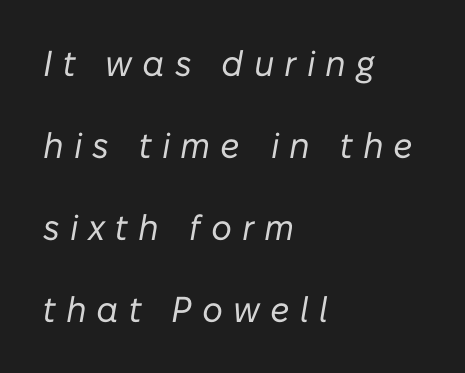
Q: Is the text bold? A: No.
Q: Is the text italic (slanted)? A: Yes, it leans right by about 10 degrees.
Q: Is the text underlined? A: No.
Q: How is the paragraph aligned? A: Left-aligned.
Q: Is the spacing between letters normal or unusually wide? A: Unusually wide.
Q: Is the spacing between lines tight, normal or loose? A: Loose.
Q: Width (condensed, normal, or wide)? A: Normal.
Q: Stroke contrast? A: Low.
Q: x-height? A: Medium.
Q: Monospaced? A: No.
